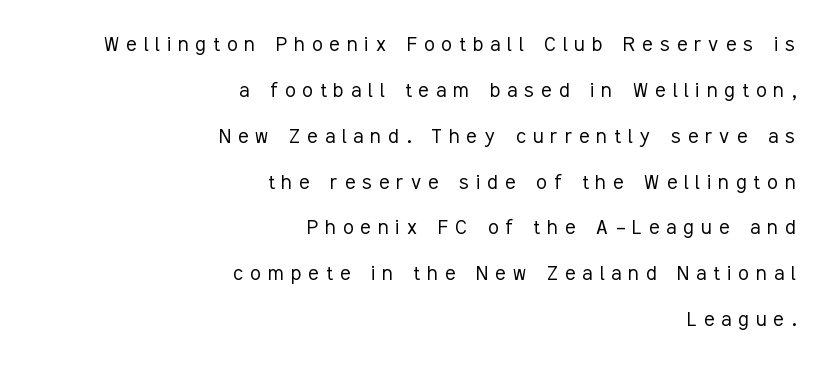
Right-aligned paragraph, ragged on the left. Type without underlining. Style check: upright. Line spacing here is loose.
